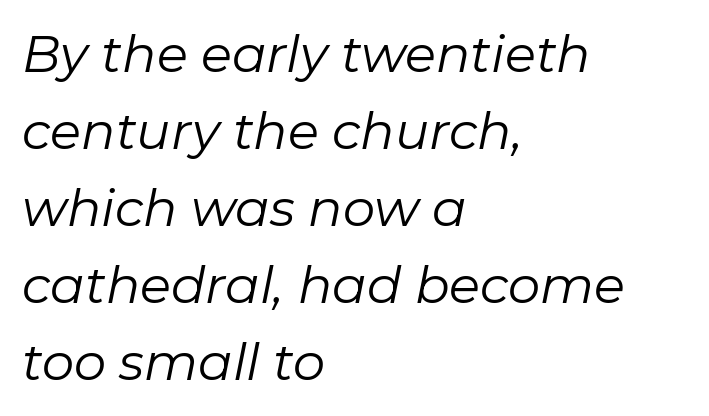
Q: Is the text bold? A: No.
Q: Is the text italic (slanted)? A: Yes, it leans right by about 11 degrees.
Q: Is the text underlined? A: No.
Q: How is the paragraph aligned? A: Left-aligned.
Q: Is the spacing between letters normal or unusually wide? A: Normal.
Q: Is the spacing between lines tight, normal or loose? A: Normal.
Q: Width (condensed, normal, or wide)? A: Normal.
Q: Stroke contrast? A: Low.
Q: x-height? A: Medium.
Q: Monospaced? A: No.
